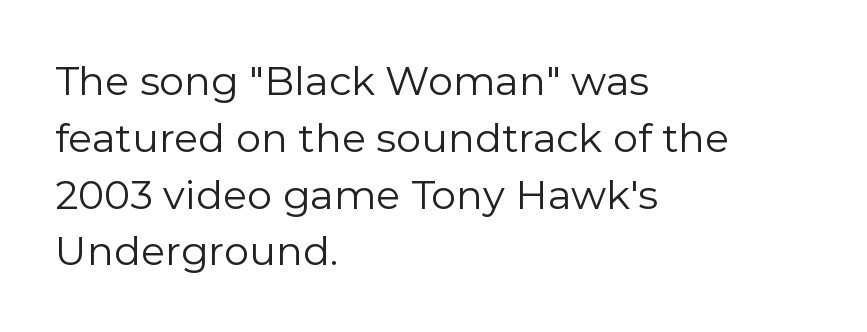
{"serif": "no", "italic": "no", "bold": "no", "weight": "regular", "width": "normal", "stroke_contrast": "low", "x_height": "medium", "monospaced": "no", "underline": "no", "align": "left", "line_spacing": "normal", "line_spacing_ratio": 1.42, "letter_spacing": "normal", "letter_spacing_em": 0.0, "glyph_px": 40}
